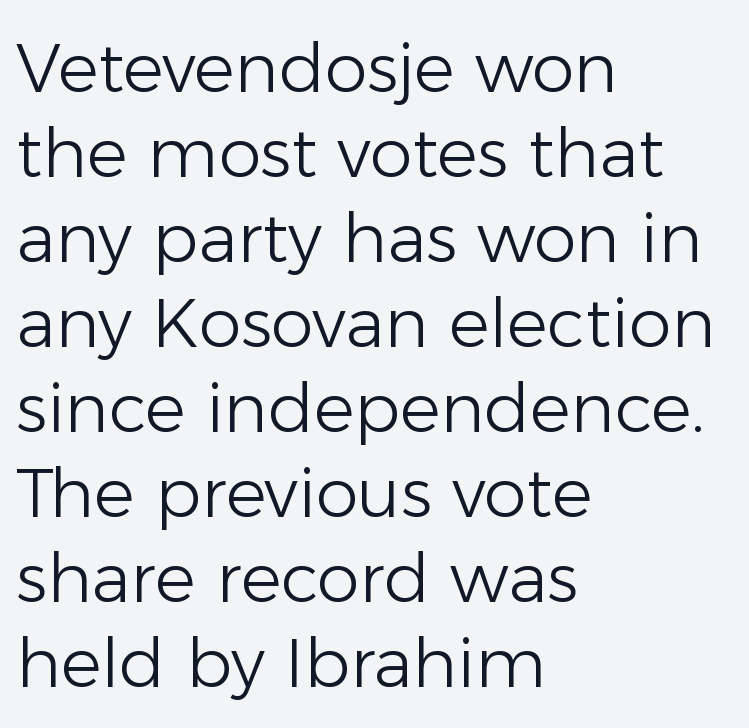
The image shows 68 px light sans-serif type, upright; set left-aligned, normal line spacing (1.25x), normal letter spacing, not underlined; low stroke contrast and a medium x-height.
